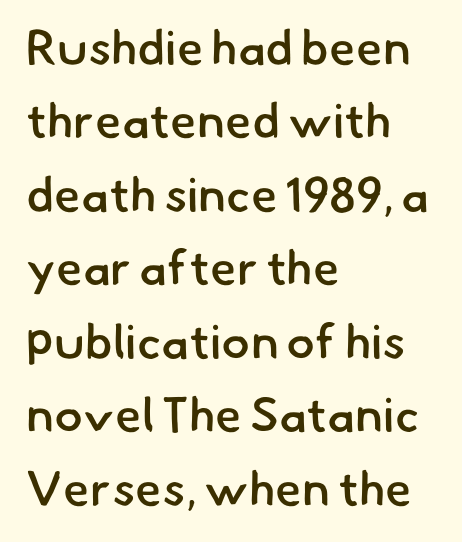
The image shows 48 px semibold sans-serif type; set left-aligned, normal line spacing (1.53x), normal letter spacing, not underlined; low stroke contrast and a small x-height.
